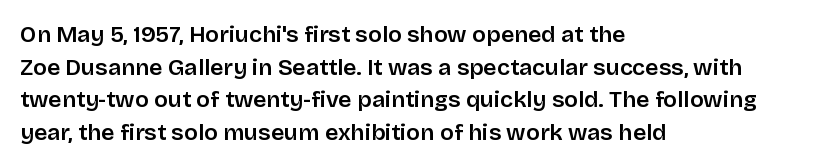
Q: Is the text bold? A: Semi-bold.
Q: Is the text italic (slanted)? A: No, it is upright.
Q: Is the text underlined? A: No.
Q: How is the paragraph aligned? A: Left-aligned.
Q: Is the spacing between letters normal or unusually wide? A: Normal.
Q: Is the spacing between lines tight, normal or loose? A: Normal.
